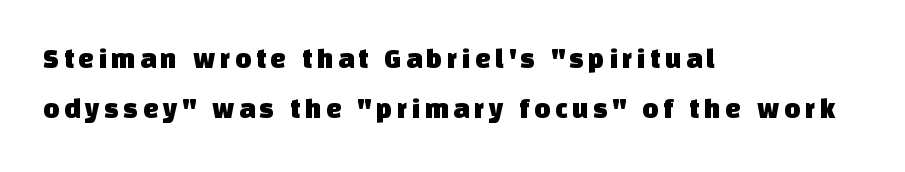
The image shows 28 px sans-serif type; set left-aligned, line spacing 1.77x, not underlined; low stroke contrast and a large x-height.
